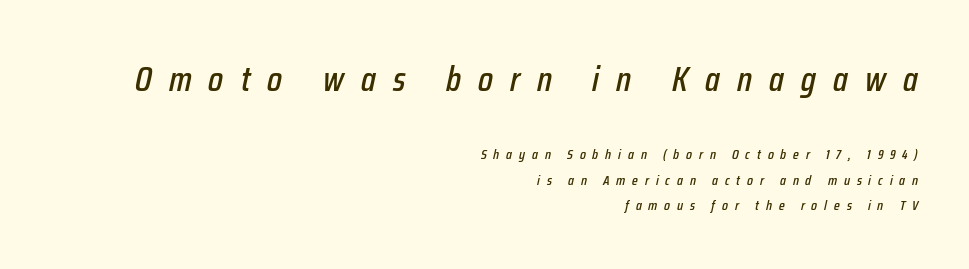
Q: Is the text italic (slanted)? A: Yes, it leans right by about 12 degrees.
Q: Is the text underlined? A: No.
Q: How is the paragraph aligned? A: Right-aligned.
Q: Is the spacing between letters normal or unusually wide? A: Unusually wide.
Q: Which block of text is set in a larger size, the first (top) or the second (bottom)? A: The first (top) one.
Q: Width (condensed, normal, or wide)? A: Condensed.
Q: Stroke contrast? A: Low.
Q: x-height? A: Medium.
Q: Monospaced? A: No.
